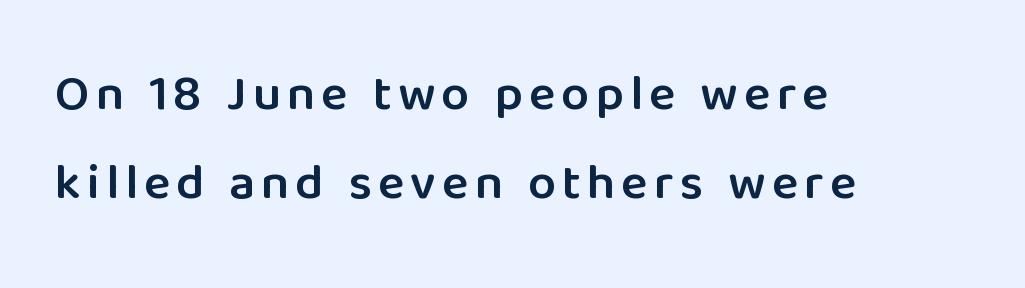
The image shows 50 px semibold sans-serif type, upright; set left-aligned, line spacing 1.79x, not underlined; low stroke contrast and a medium x-height.
